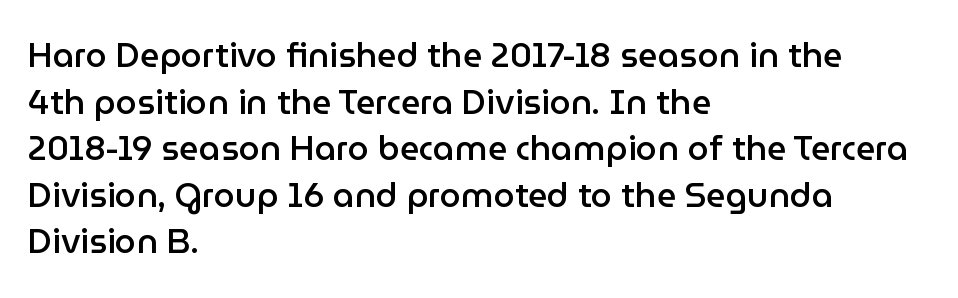
The image shows 34 px semibold sans-serif type, upright; set left-aligned, normal line spacing (1.37x), normal letter spacing, not underlined; low stroke contrast and a medium x-height.
